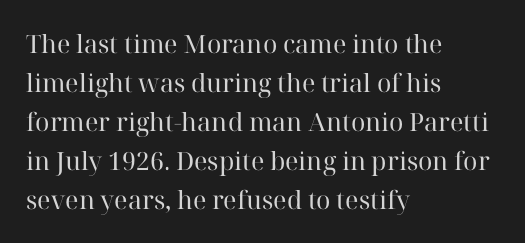
Q: Is the text bold? A: No.
Q: Is the text italic (slanted)? A: No, it is upright.
Q: Is the text underlined? A: No.
Q: How is the paragraph aligned? A: Left-aligned.
Q: Is the spacing between letters normal or unusually wide? A: Normal.
Q: Is the spacing between lines tight, normal or loose? A: Normal.
